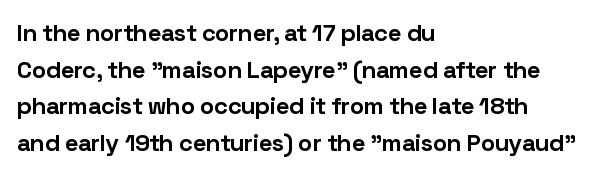
{"italic": "no", "bold": "yes", "underline": "no", "align": "left", "line_spacing": "normal", "line_spacing_ratio": 1.53, "letter_spacing": "normal", "letter_spacing_em": 0.0, "glyph_px": 24}
